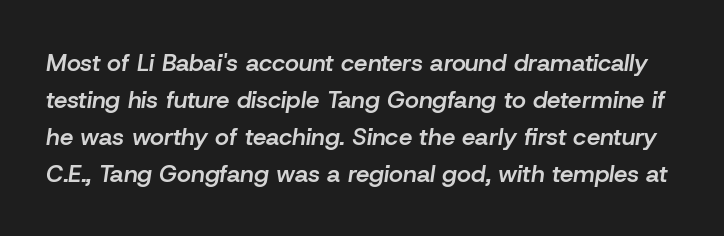
{"italic": "yes", "lean": "right", "slant_degrees": 8, "bold": "semi", "underline": "no", "line_spacing": "normal", "line_spacing_ratio": 1.54, "letter_spacing": "normal", "letter_spacing_em": 0.0, "glyph_px": 24}
